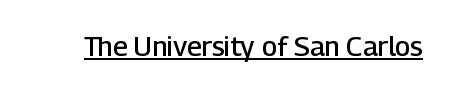
{"italic": "no", "bold": "semi", "underline": "yes", "letter_spacing": "normal", "letter_spacing_em": 0.0, "glyph_px": 27}
